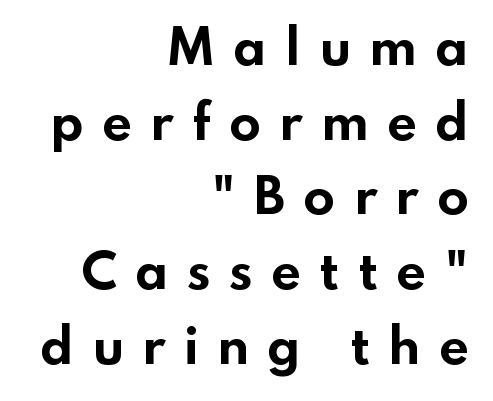
These words are printed bold, with thick strokes throughout. The ragged edge is on the left, which tells us the setting is flush right. The passage shown is typed in a proportional face where columns would drift. The type sits square on the baseline with zero lean.
